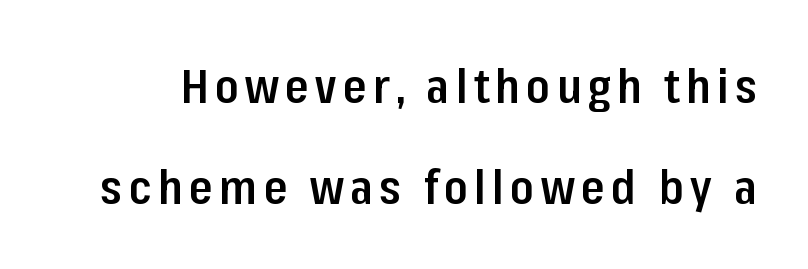
{"serif": "no", "italic": "no", "bold": "semi", "weight": "semibold", "width": "condensed", "stroke_contrast": "low", "x_height": "medium", "monospaced": "no", "underline": "no", "line_spacing": "loose", "line_spacing_ratio": 2.1, "glyph_px": 48}
